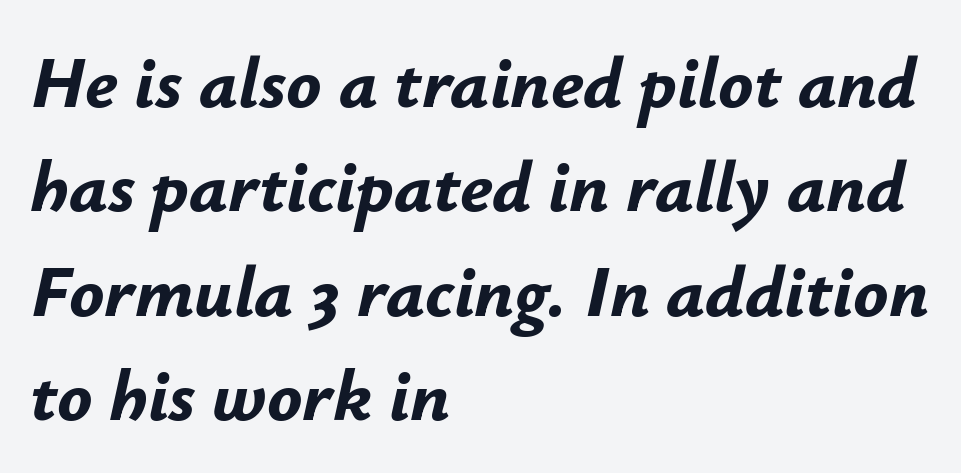
The image shows 73 px bold type, italic (leaning right); set left-aligned, normal line spacing (1.43x), normal letter spacing, not underlined; low stroke contrast and a small x-height.
